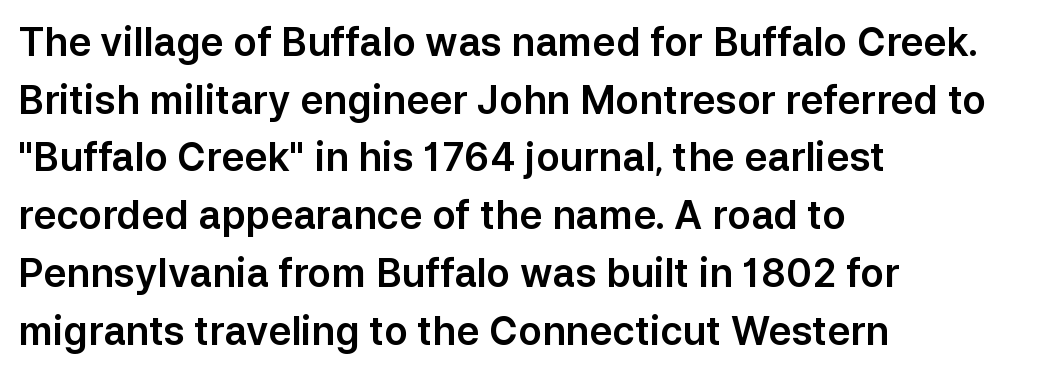
The image shows 39 px sans-serif type, upright; set left-aligned, normal line spacing (1.48x), normal letter spacing, not underlined; low stroke contrast and a medium x-height.
